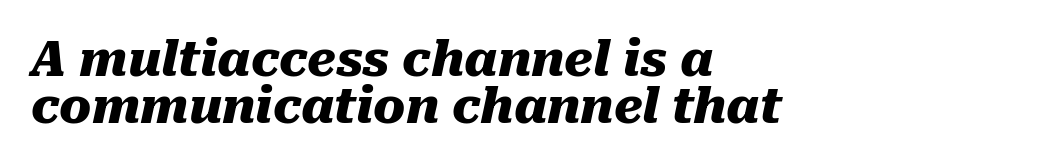
Anything drawn beneath the words? Only blank space. The typesetting leans heavy: a genuine bold. The gaps between neighbouring characters are ordinary and unremarkable. The face used here is proportionally spaced, like ordinary book or web type. Caption: multi-line text, flush left, ragged right.
